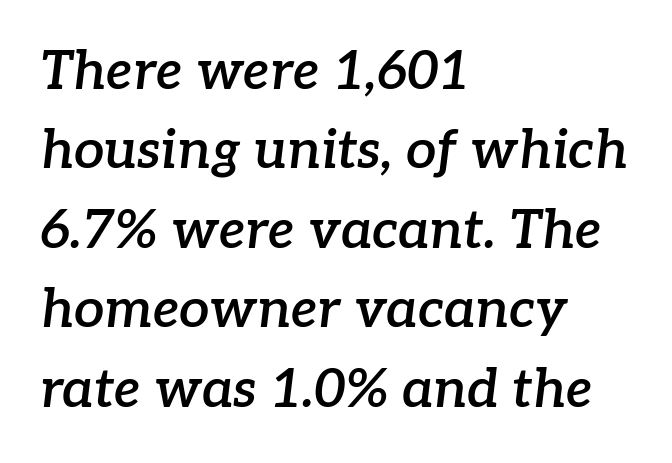
Weight: semibold (demi). Students, note that the glyphs here touch the page at normal intervals. This rendering features lettering with no underline. Emphasis-style slanted type is in use. Observe the serifs anchoring each vertical stroke in this sample.
